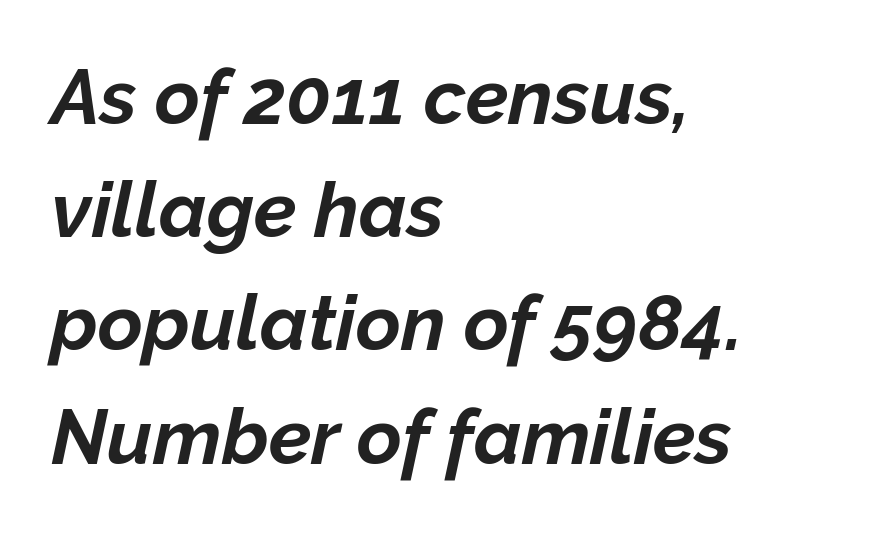
Any mark beneath the type? The region is blank. Chunky letters — that's bold for sure. Short and long lines alike share a common starting point at left. The gaps between neighbouring characters are ordinary and unremarkable.
